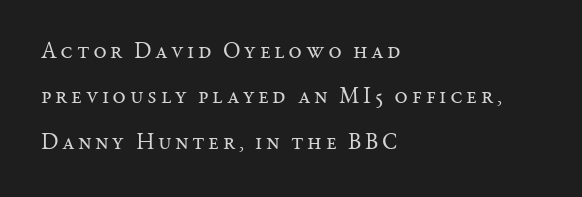
{"italic": "no", "bold": "no", "underline": "no", "align": "left", "line_spacing": "loose", "line_spacing_ratio": 1.97, "glyph_px": 23}
